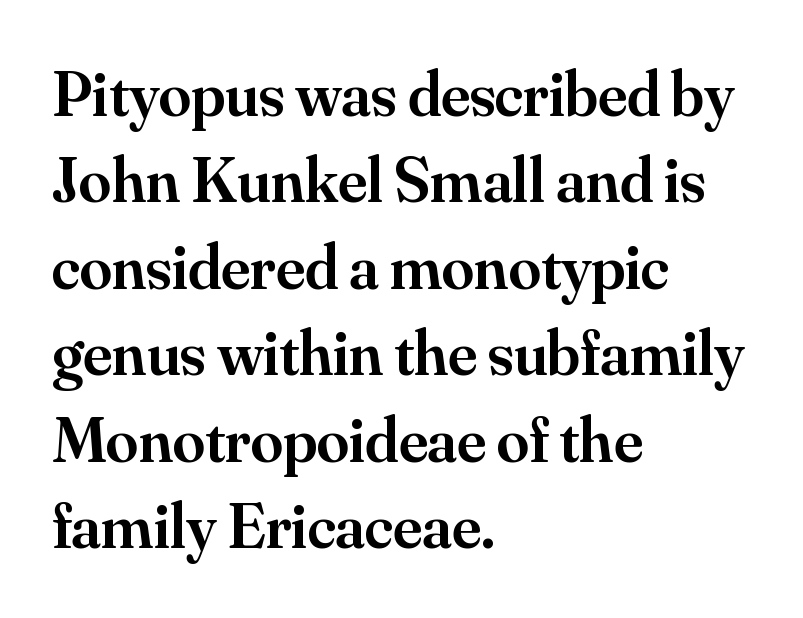
{"serif": "yes", "italic": "no", "bold": "semi", "weight": "semibold", "width": "normal", "stroke_contrast": "medium", "x_height": "small", "monospaced": "no", "underline": "no", "align": "left", "line_spacing": "normal", "line_spacing_ratio": 1.33, "letter_spacing": "normal", "letter_spacing_em": 0.0, "glyph_px": 65}
